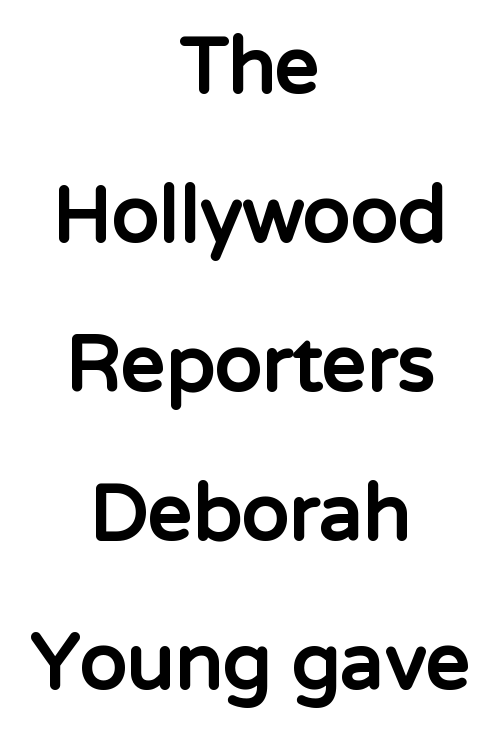
The image shows 78 px bold sans-serif type, upright; set centered, loose line spacing (1.91x), normal letter spacing, not underlined; low stroke contrast and a medium x-height.
